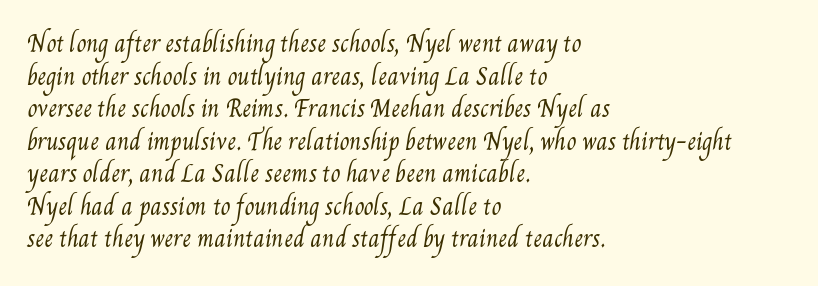
You could call the tracking neutral — neither tight nor loose. Counters stay open thanks to moderate or lighter strokes. Compared with typical paragraphs, the rows here are spaced about the same. Plain, unruled lines of type.
